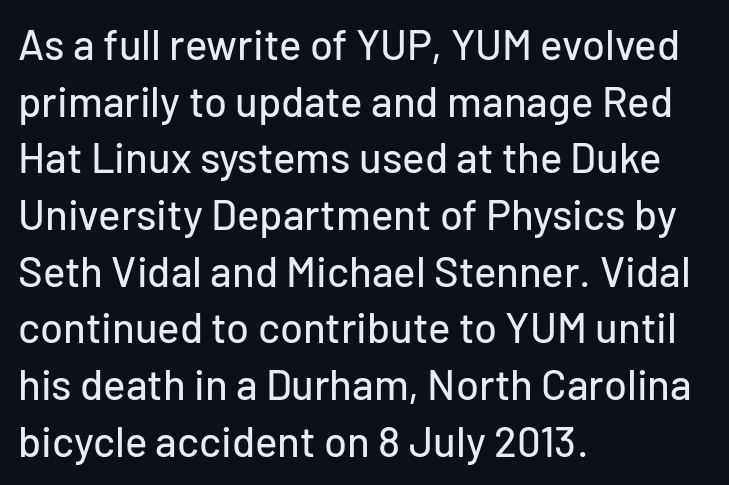
The image shows 42 px sans-serif type, upright; set left-aligned, normal line spacing (1.35x), normal letter spacing, not underlined; low stroke contrast and a medium x-height.
